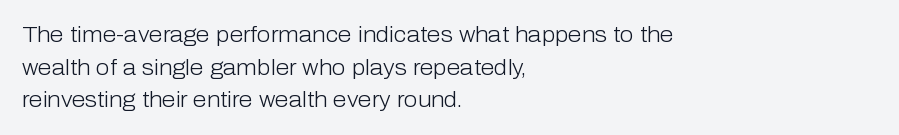
Q: Is the text bold? A: No.
Q: Is the text italic (slanted)? A: No, it is upright.
Q: Is the text underlined? A: No.
Q: How is the paragraph aligned? A: Left-aligned.
Q: Is the spacing between letters normal or unusually wide? A: Normal.
Q: Is the spacing between lines tight, normal or loose? A: Normal.
